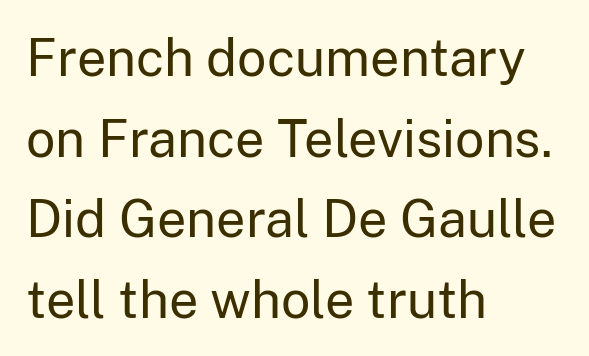
{"serif": "no", "italic": "no", "bold": "no", "weight": "regular", "width": "normal", "stroke_contrast": "low", "x_height": "medium", "monospaced": "no", "underline": "no", "align": "left", "line_spacing": "normal", "line_spacing_ratio": 1.55, "letter_spacing": "normal", "letter_spacing_em": 0.0, "glyph_px": 52}
